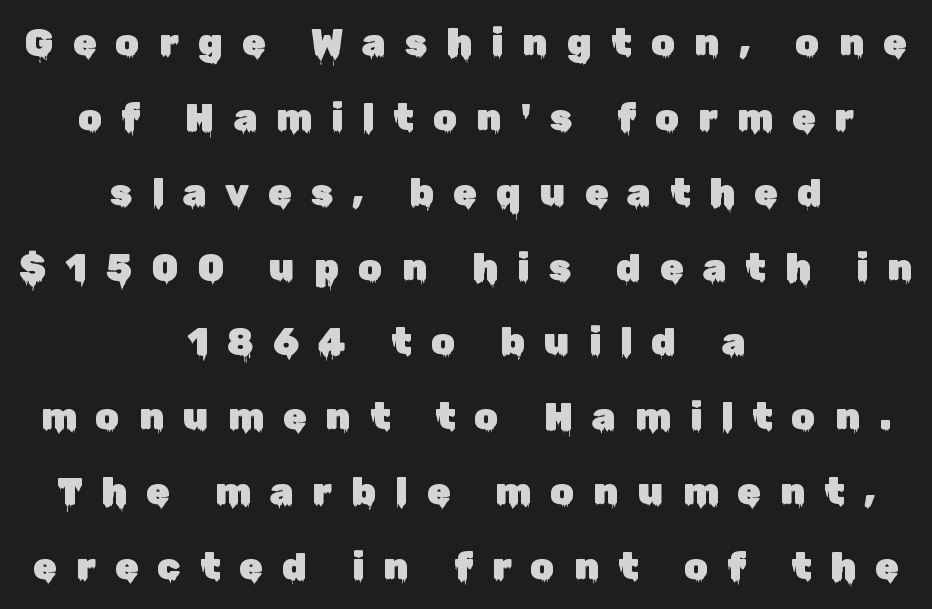
{"serif": "no", "italic": "no", "width": "normal", "stroke_contrast": "low", "x_height": "medium", "monospaced": "no", "underline": "no", "align": "center", "line_spacing": "loose", "line_spacing_ratio": 1.97, "letter_spacing": "wide", "letter_spacing_em": 0.5, "glyph_px": 38}
